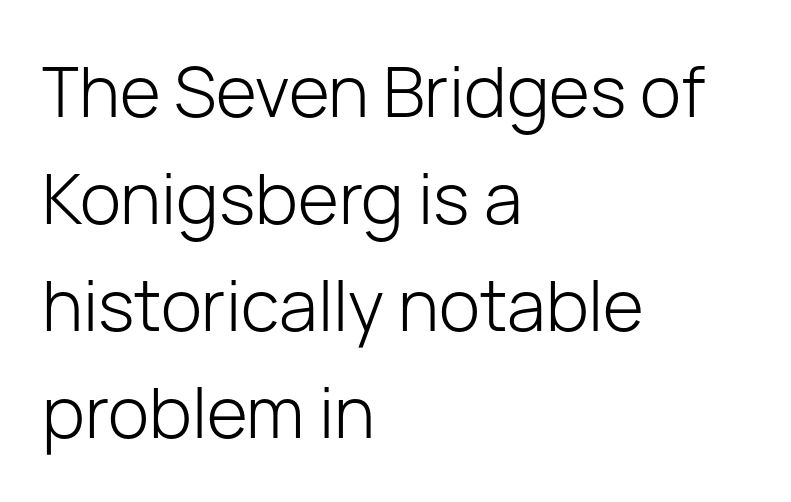
{"serif": "no", "italic": "no", "bold": "no", "weight": "light", "width": "normal", "stroke_contrast": "low", "x_height": "medium", "monospaced": "no", "underline": "no", "align": "left", "line_spacing": "normal", "line_spacing_ratio": 1.53, "letter_spacing": "normal", "letter_spacing_em": 0.0, "glyph_px": 70}
